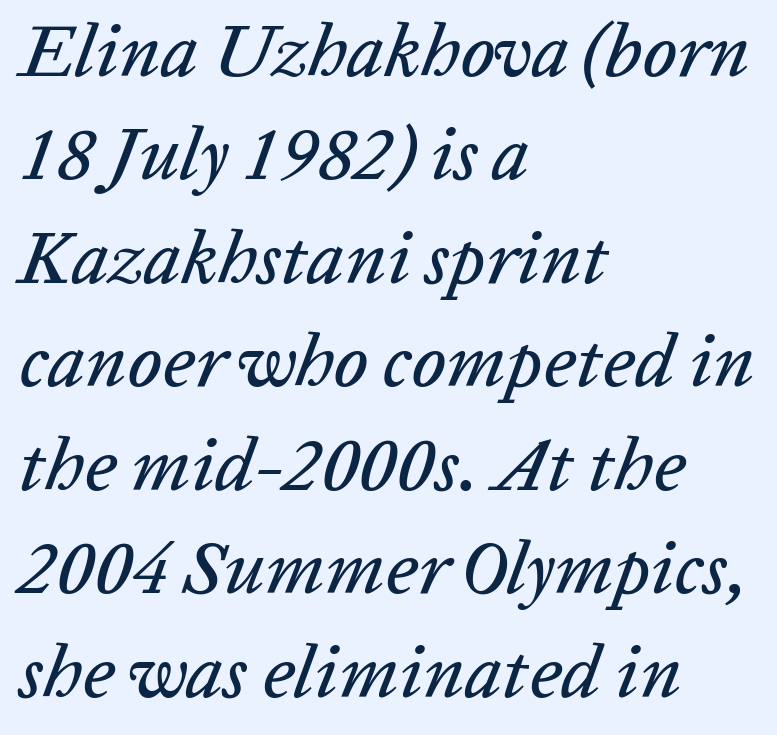
Type without underlining. Normally led — the rows are evenly, conventionally spaced. Looks like regular typesetting: each glyph gets only the width it needs. The tracking reads as untouched default to a designer's eye. Each line starts at the same left margin while the right side varies.
